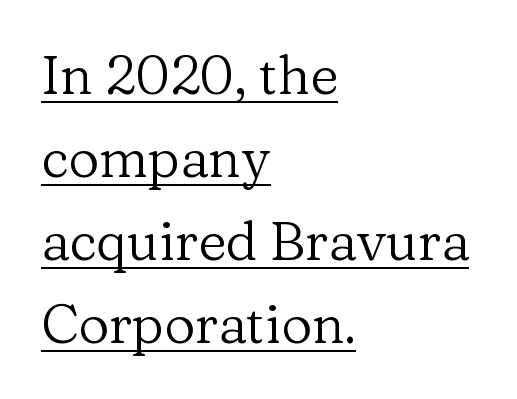
Q: Is the text bold? A: No.
Q: Is the text italic (slanted)? A: No, it is upright.
Q: Is the typeface a serif or a sans-serif typeface? A: Serif.
Q: Is the text underlined? A: Yes.
Q: How is the paragraph aligned? A: Left-aligned.
Q: Is the spacing between letters normal or unusually wide? A: Normal.
Q: Is the spacing between lines tight, normal or loose? A: Normal.
Q: Width (condensed, normal, or wide)? A: Normal.
Q: Stroke contrast? A: Low.
Q: x-height? A: Medium.
Q: Monospaced? A: No.
